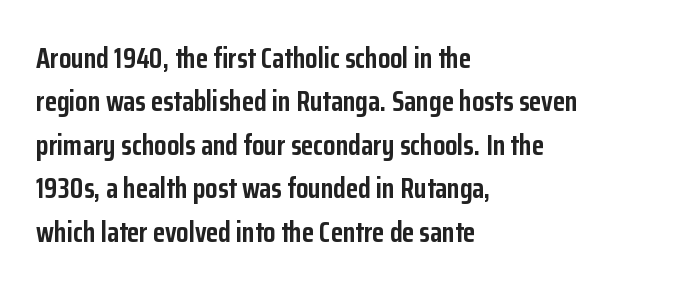
Q: Is the text bold? A: Yes.
Q: Is the text italic (slanted)? A: No, it is upright.
Q: Is the typeface a serif or a sans-serif typeface? A: Sans-serif.
Q: Is the text underlined? A: No.
Q: How is the paragraph aligned? A: Left-aligned.
Q: Is the spacing between letters normal or unusually wide? A: Normal.
Q: Is the spacing between lines tight, normal or loose? A: Normal.
Q: Width (condensed, normal, or wide)? A: Condensed.
Q: Stroke contrast? A: Low.
Q: x-height? A: Medium.
Q: Monospaced? A: No.
